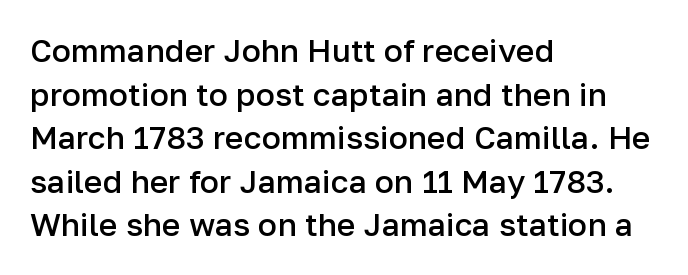
Q: Is the text bold? A: Semi-bold.
Q: Is the text italic (slanted)? A: No, it is upright.
Q: Is the typeface a serif or a sans-serif typeface? A: Sans-serif.
Q: Is the text underlined? A: No.
Q: How is the paragraph aligned? A: Left-aligned.
Q: Is the spacing between letters normal or unusually wide? A: Normal.
Q: Is the spacing between lines tight, normal or loose? A: Normal.
Q: Width (condensed, normal, or wide)? A: Normal.
Q: Stroke contrast? A: Low.
Q: x-height? A: Medium.
Q: Monospaced? A: No.
